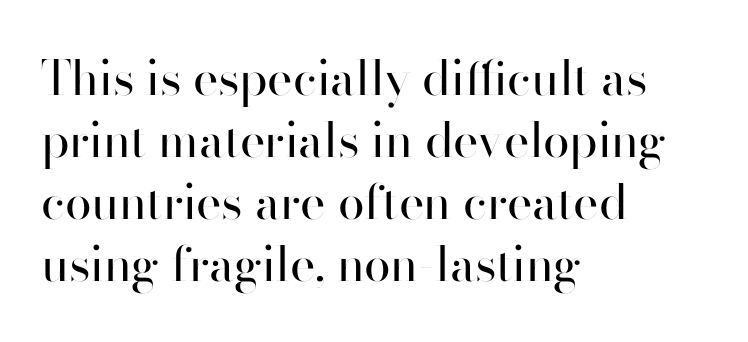
Q: Is the text bold? A: No.
Q: Is the text italic (slanted)? A: No, it is upright.
Q: Is the typeface a serif or a sans-serif typeface? A: Sans-serif.
Q: Is the text underlined? A: No.
Q: How is the paragraph aligned? A: Left-aligned.
Q: Is the spacing between letters normal or unusually wide? A: Normal.
Q: Is the spacing between lines tight, normal or loose? A: Normal.
Q: Width (condensed, normal, or wide)? A: Normal.
Q: Stroke contrast? A: High.
Q: x-height? A: Small.
Q: Monospaced? A: No.
